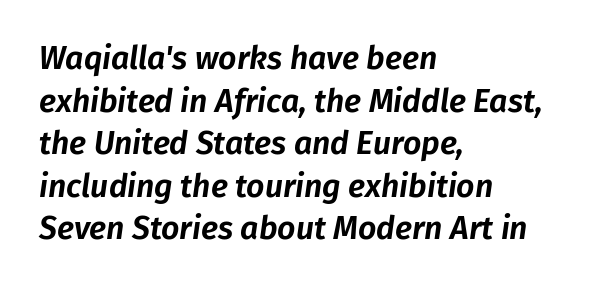
{"italic": "yes", "lean": "right", "slant_degrees": 8, "width": "normal", "stroke_contrast": "low", "x_height": "medium", "monospaced": "no", "underline": "no", "align": "left", "line_spacing": "normal", "line_spacing_ratio": 1.33, "letter_spacing": "normal", "letter_spacing_em": 0.0, "glyph_px": 32}
